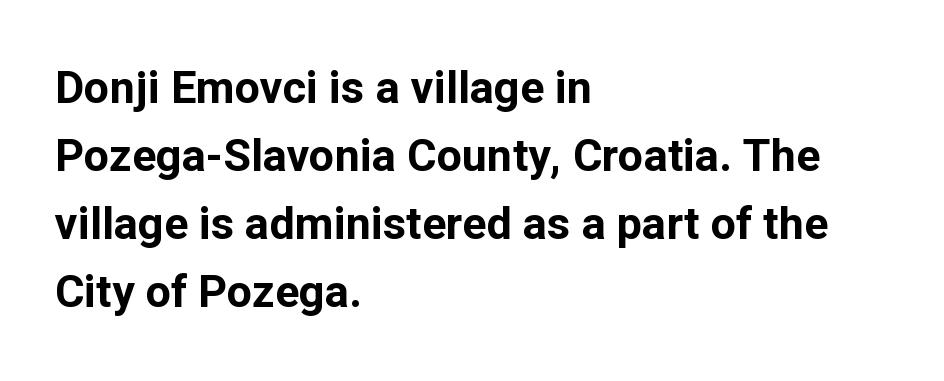
Q: Is the text bold? A: Yes.
Q: Is the text italic (slanted)? A: No, it is upright.
Q: Is the typeface a serif or a sans-serif typeface? A: Sans-serif.
Q: Is the text underlined? A: No.
Q: How is the paragraph aligned? A: Left-aligned.
Q: Is the spacing between letters normal or unusually wide? A: Normal.
Q: Is the spacing between lines tight, normal or loose? A: Normal.
Q: Width (condensed, normal, or wide)? A: Normal.
Q: Stroke contrast? A: Low.
Q: x-height? A: Medium.
Q: Monospaced? A: No.
